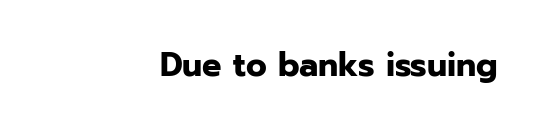
Q: Is the text bold? A: Yes.
Q: Is the text italic (slanted)? A: No, it is upright.
Q: Is the typeface a serif or a sans-serif typeface? A: Sans-serif.
Q: Is the text underlined? A: No.
Q: How is the paragraph aligned? A: Right-aligned.
Q: Is the spacing between letters normal or unusually wide? A: Normal.
Q: Width (condensed, normal, or wide)? A: Normal.
Q: Stroke contrast? A: Low.
Q: x-height? A: Medium.
Q: Monospaced? A: No.
